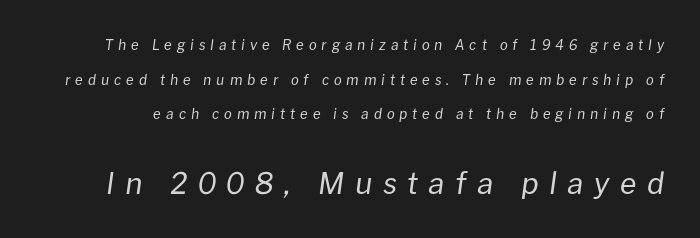
{"italic": "yes", "lean": "right", "slant_degrees": 8, "bold": "no", "weight": "regular", "width": "normal", "stroke_contrast": "low", "x_height": "medium", "monospaced": "no", "underline": "no", "line_spacing": "loose", "line_spacing_ratio": 2.48, "letter_spacing": "wide", "letter_spacing_em": 0.35, "larger_block": "second", "size_ratio": 2.14, "glyph_px": 30}
